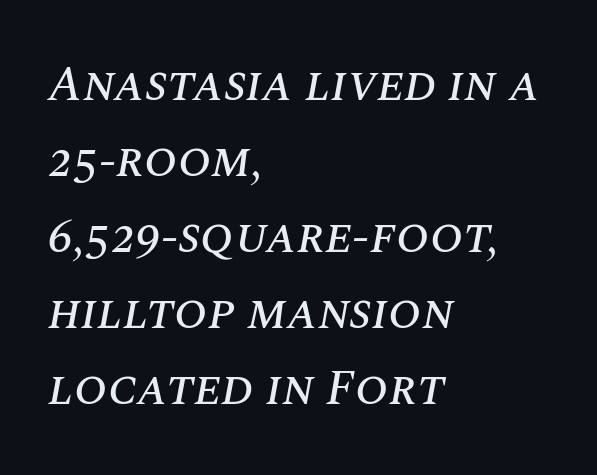
The image shows 49 px text type, italic (leaning right); set left-aligned, normal line spacing (1.55x), normal letter spacing, not underlined; medium stroke contrast and a large x-height.
